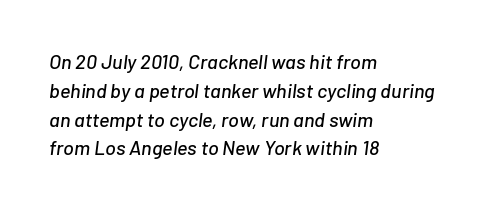
Q: Is the text italic (slanted)? A: Yes, it leans right by about 7 degrees.
Q: Is the text underlined? A: No.
Q: How is the paragraph aligned? A: Left-aligned.
Q: Is the spacing between letters normal or unusually wide? A: Normal.
Q: Is the spacing between lines tight, normal or loose? A: Normal.
